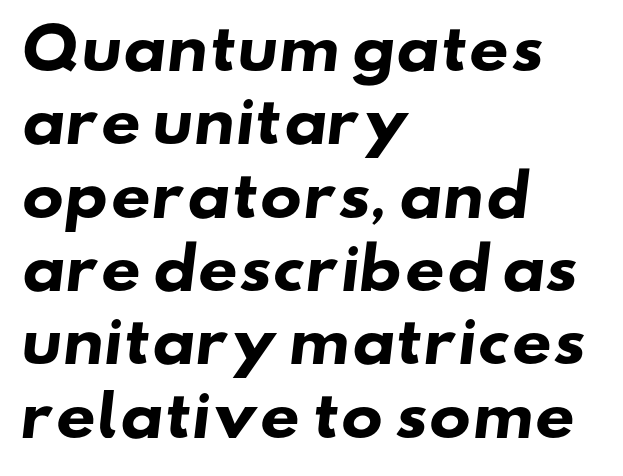
Each glyph is drawn with heavy, bold strokes. Visually the block forms a straight wall on the left and a jagged coastline on the right. Each word holds together tightly as a unit, with standard inter-letter gaps. The glyphs in this specimen are sans serif. You could not count columns in this text — the font is proportionally spaced.
